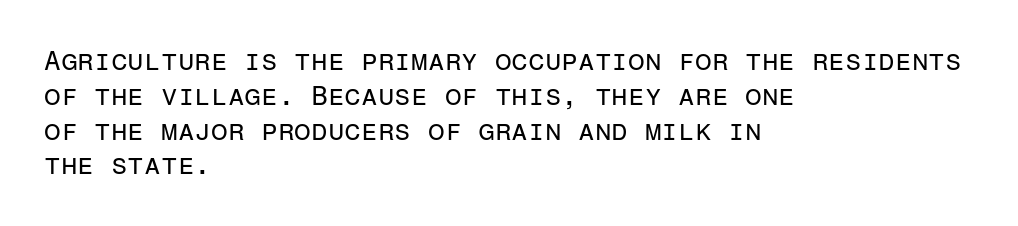
The image shows 27 px text type, upright; set left-aligned, normal line spacing (1.29x), normal letter spacing, not underlined.
